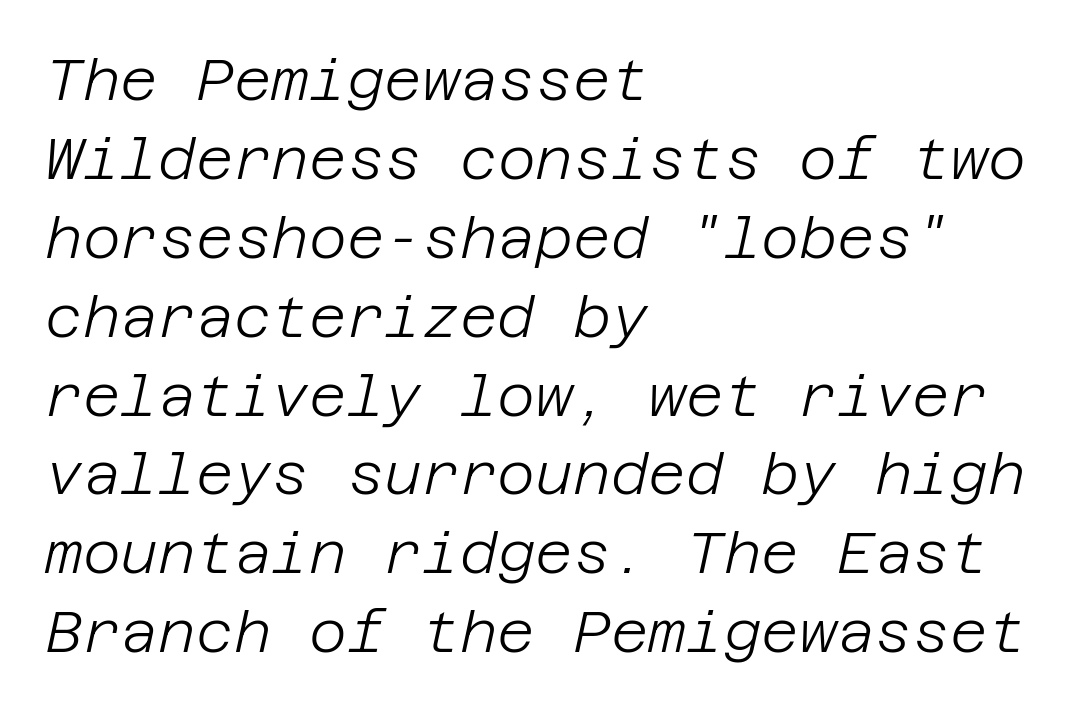
Q: Is the text bold? A: No.
Q: Is the text italic (slanted)? A: Yes, it leans right by about 12 degrees.
Q: Is the text underlined? A: No.
Q: How is the paragraph aligned? A: Left-aligned.
Q: Is the spacing between letters normal or unusually wide? A: Normal.
Q: Is the spacing between lines tight, normal or loose? A: Normal.
Q: Width (condensed, normal, or wide)? A: Normal.
Q: Stroke contrast? A: Low.
Q: x-height? A: Large.
